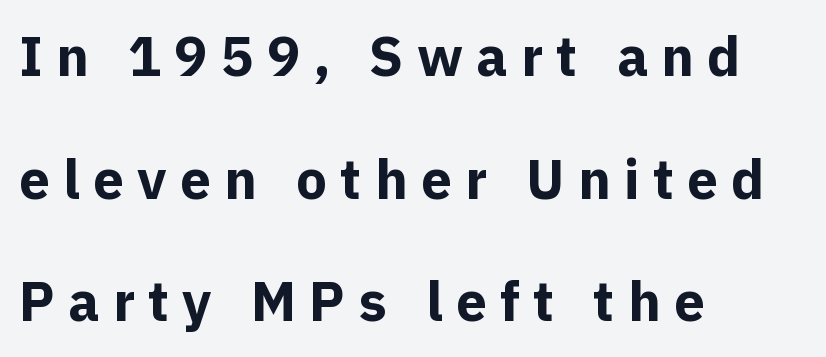
Every character sits straight up, as roman type does. The designer dialed line spacing up above the default. The letters are spread apart with noticeably loose tracking. These lines stack with their left ends in a neat column. Typesetter's note: full bold, strokes at maximum text heaviness. Glance below the letters and you will spot only blank space.
